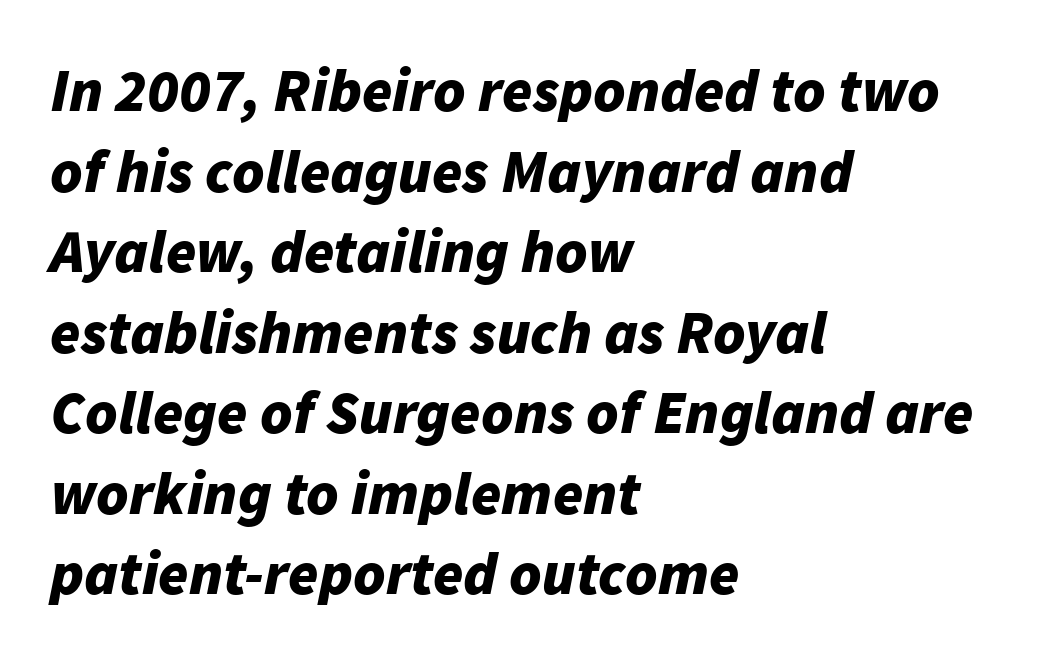
Each glyph is drawn with heavy, bold strokes. The letters advance in unequal steps, a hallmark of proportional type. Each line starts at the same left margin while the right side varies. Only glyphs here, with clear space below each row. The line-height multiplier appears to be the usual default.
